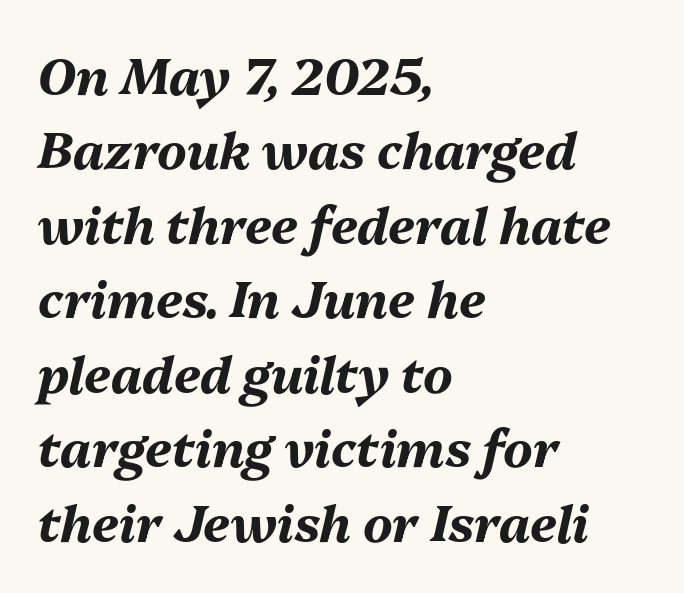
On the weight axis this lands at bold, roughly 700. Only glyphs here, with clear space below each row. Compared with typical paragraphs, the rows here are spaced about the same. This rendering uses left alignment, leaving the right contour irregular.
